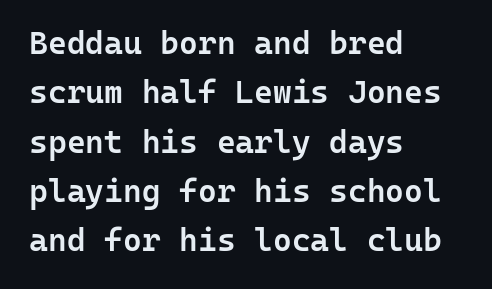
The letters stand upright; this is a roman face. The leading is moderate, giving the passage an even texture. The face used here is a semibold: visibly heavier than regular, lighter than bold. The gap between lines stays unmarked.
